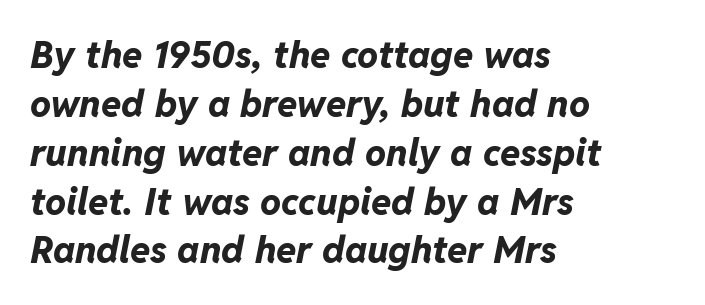
Q: Is the text bold? A: Yes.
Q: Is the text italic (slanted)? A: Yes, it leans right by about 11 degrees.
Q: Is the text underlined? A: No.
Q: How is the paragraph aligned? A: Left-aligned.
Q: Is the spacing between letters normal or unusually wide? A: Normal.
Q: Is the spacing between lines tight, normal or loose? A: Normal.
Q: Width (condensed, normal, or wide)? A: Normal.
Q: Stroke contrast? A: Low.
Q: x-height? A: Medium.
Q: Monospaced? A: No.
